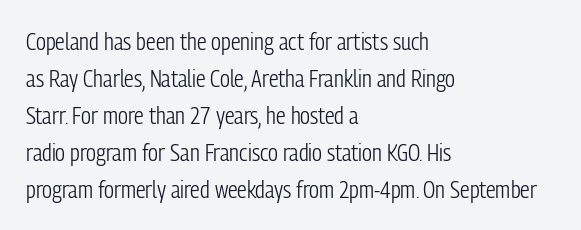
{"italic": "no", "bold": "no", "underline": "no", "align": "left", "line_spacing": "normal", "line_spacing_ratio": 1.54, "letter_spacing": "normal", "letter_spacing_em": 0.0, "glyph_px": 24}
